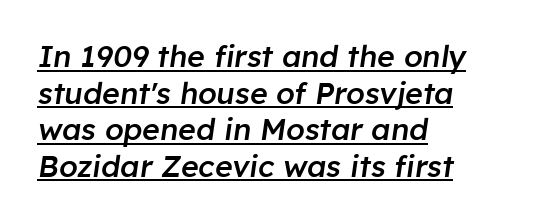
{"italic": "yes", "lean": "right", "slant_degrees": 8, "bold": "semi", "weight": "semibold", "width": "normal", "stroke_contrast": "low", "x_height": "medium", "monospaced": "no", "underline": "yes", "align": "left", "line_spacing_ratio": 1.22, "letter_spacing": "normal", "letter_spacing_em": 0.0, "glyph_px": 30}
